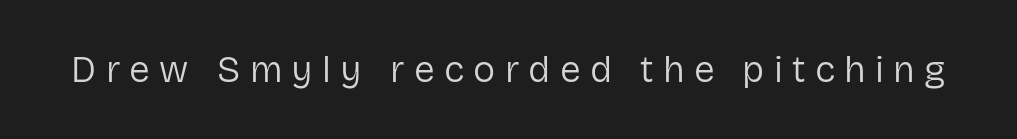
{"serif": "no", "italic": "no", "bold": "no", "weight": "regular", "width": "normal", "stroke_contrast": "low", "x_height": "medium", "monospaced": "no", "underline": "no", "letter_spacing": "wide", "letter_spacing_em": 0.25, "glyph_px": 37}
